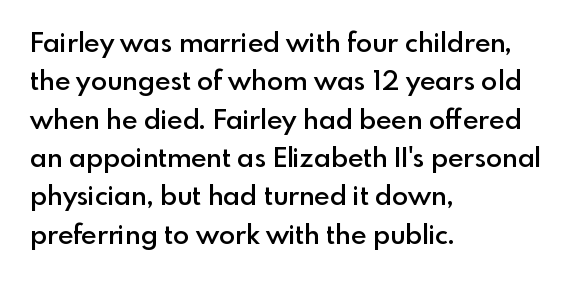
The image shows 27 px text type, upright; set left-aligned, normal line spacing (1.42x), normal letter spacing, not underlined.
